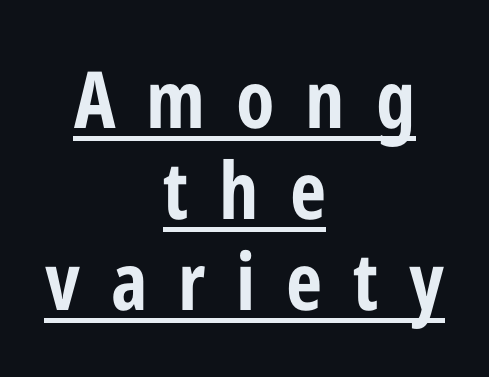
{"serif": "no", "italic": "no", "bold": "yes", "weight": "bold", "width": "condensed", "stroke_contrast": "low", "x_height": "medium", "monospaced": "no", "underline": "yes", "align": "center", "line_spacing": "tight", "line_spacing_ratio": 1.15, "letter_spacing": "wide", "letter_spacing_em": 0.39, "glyph_px": 79}
